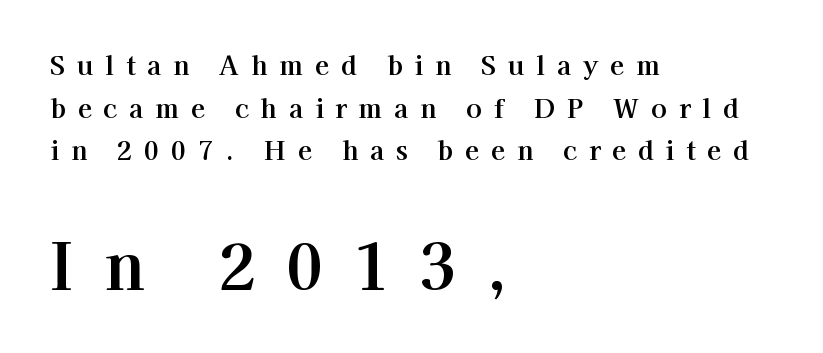
The image shows 64 px serif type, upright; set left-aligned, normal line spacing (1.64x), unusually wide letter spacing (+0.45 em), not underlined; the second (bottom) block is 2.46x larger; high stroke contrast and a medium x-height.
